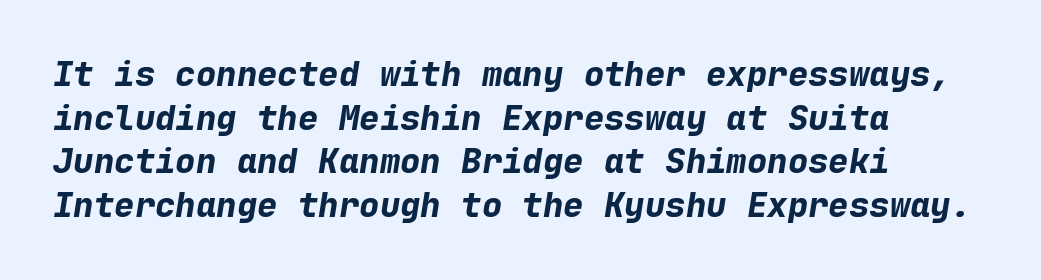
{"italic": "yes", "lean": "right", "slant_degrees": 9, "bold": "yes", "weight": "bold", "width": "normal", "stroke_contrast": "low", "x_height": "medium", "monospaced": "yes", "underline": "no", "align": "left", "line_spacing": "normal", "line_spacing_ratio": 1.28, "letter_spacing": "normal", "letter_spacing_em": 0.0, "glyph_px": 34}
